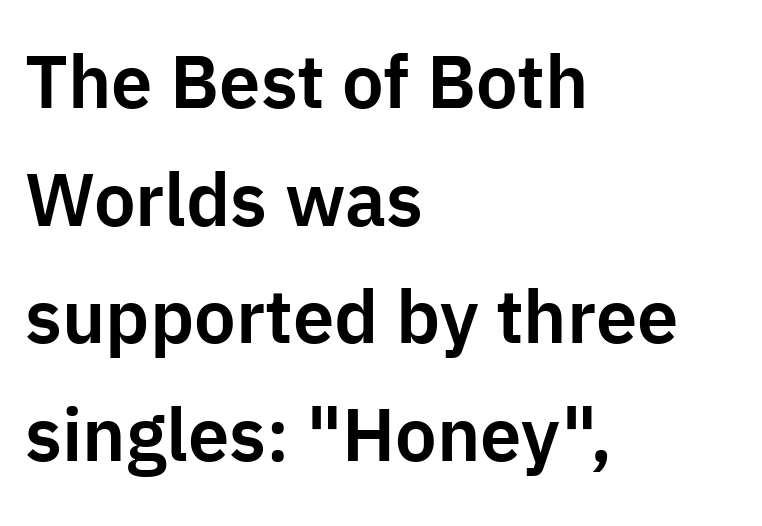
This sample uses plain, unmodified letter spacing. Teacher's note: observe the even left margin — that is flush-left alignment. Proportional: the letters do not fall into vertical columns. Is this a sans? Yes — the strokes have no serifs. The vertical gap from one line to the next is medium.
